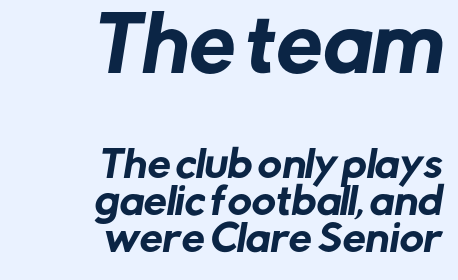
The image shows 74 px sans-serif type; set right-aligned, tight line spacing (1.0x), normal letter spacing, not underlined; the first (top) block is 2.0x larger; low stroke contrast and a medium x-height.
